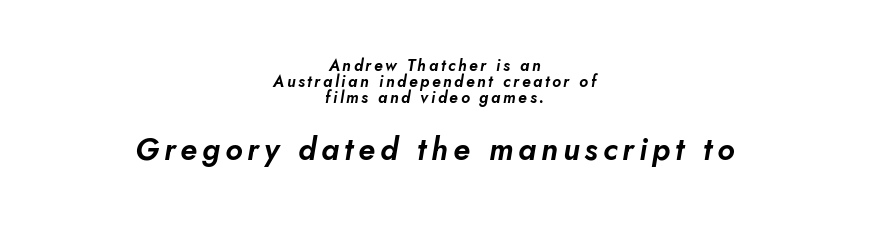
Visually the block forms a symmetrical silhouette, jagged on both flanks. Character widths vary here, with narrow letters taking less room than wide ones. If you squint, the bottom block still reads clearly — it's the larger of the two. Reading down the column, the eye jumps only a short way to each next line.
